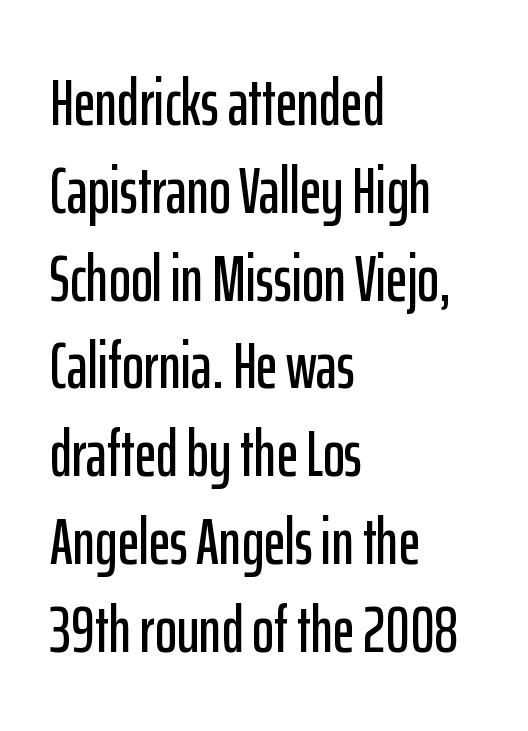
Q: Is the text italic (slanted)? A: No, it is upright.
Q: Is the typeface a serif or a sans-serif typeface? A: Sans-serif.
Q: Is the text underlined? A: No.
Q: How is the paragraph aligned? A: Left-aligned.
Q: Is the spacing between letters normal or unusually wide? A: Normal.
Q: Is the spacing between lines tight, normal or loose? A: Normal.
Q: Width (condensed, normal, or wide)? A: Condensed.
Q: Stroke contrast? A: Low.
Q: x-height? A: Medium.
Q: Monospaced? A: No.
